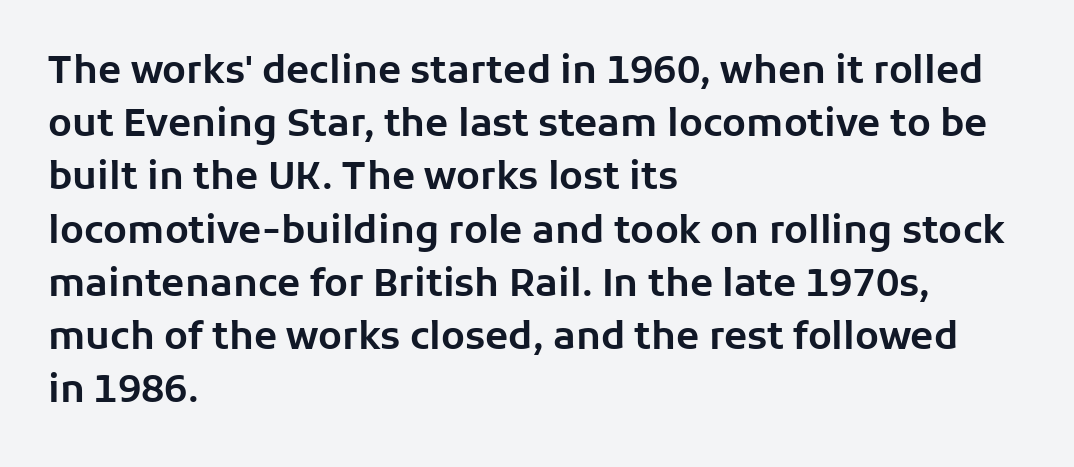
Q: Is the text italic (slanted)? A: No, it is upright.
Q: Is the typeface a serif or a sans-serif typeface? A: Sans-serif.
Q: Is the text underlined? A: No.
Q: How is the paragraph aligned? A: Left-aligned.
Q: Is the spacing between letters normal or unusually wide? A: Normal.
Q: Is the spacing between lines tight, normal or loose? A: Normal.
Q: Width (condensed, normal, or wide)? A: Normal.
Q: Stroke contrast? A: Low.
Q: x-height? A: Medium.
Q: Monospaced? A: No.
